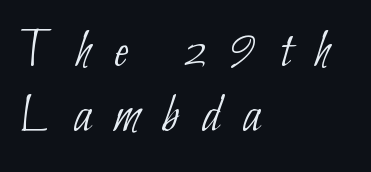
The image shows 54 px thin, condensed sans-serif type; set left-aligned, line spacing 1.21x, unusually wide letter spacing (+0.42 em), not underlined; low stroke contrast and a small x-height.
